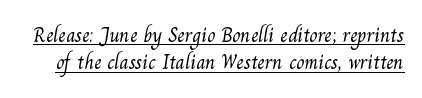
{"bold": "no", "underline": "yes", "line_spacing": "normal", "line_spacing_ratio": 1.3, "letter_spacing": "normal", "letter_spacing_em": 0.0, "glyph_px": 21}
